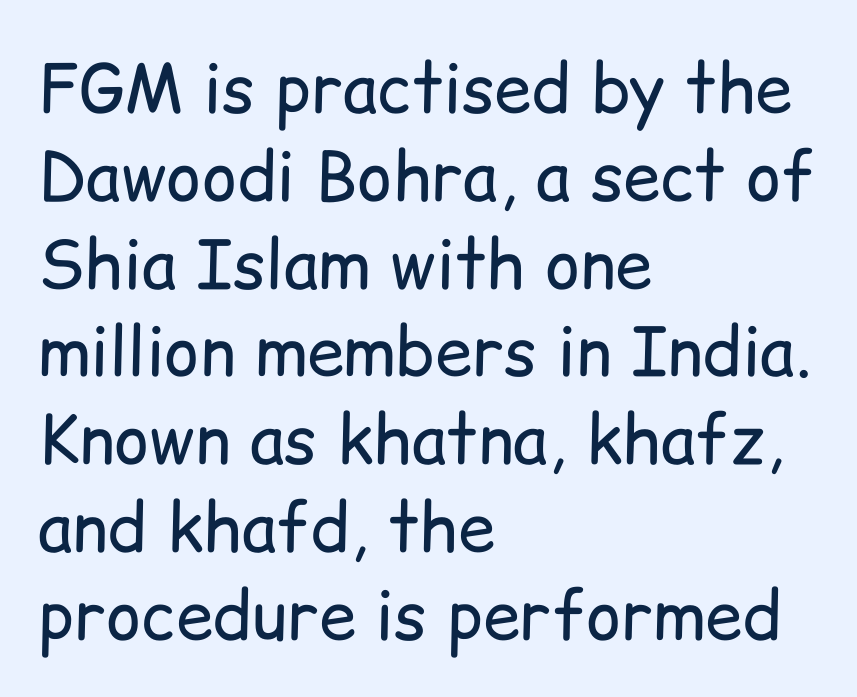
{"serif": "no", "italic": "no", "bold": "no", "weight": "regular", "width": "normal", "stroke_contrast": "low", "x_height": "medium", "monospaced": "no", "underline": "no", "align": "left", "line_spacing": "normal", "line_spacing_ratio": 1.31, "letter_spacing": "normal", "letter_spacing_em": 0.0, "glyph_px": 67}
